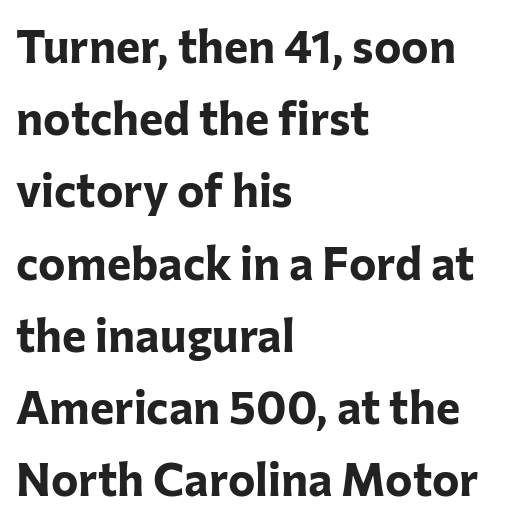
The image shows 46 px bold sans-serif type, upright; set left-aligned, normal line spacing (1.57x), normal letter spacing, not underlined; low stroke contrast and a medium x-height.
